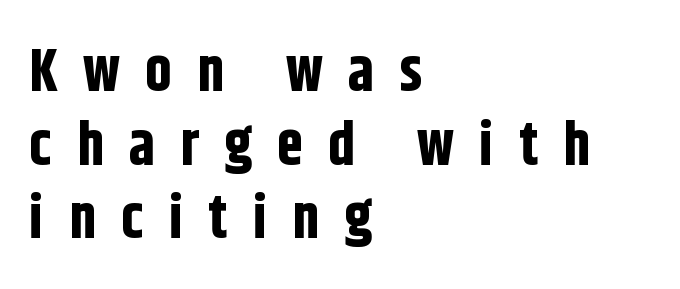
Thick stems and heavy bowls — unmistakably bold. The lines sit at an ordinary, default distance from one another. Look at the tracking — it's clearly loosened, letters drifting apart. Only glyphs here, with clear space below each row.
